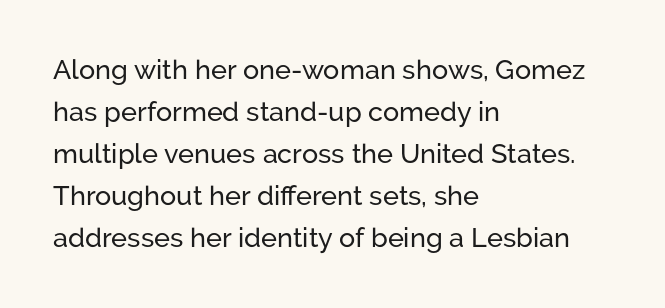
The image shows 27 px text type, upright; set left-aligned, normal line spacing (1.56x), normal letter spacing, not underlined.
